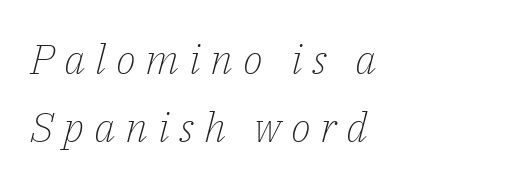
The image shows 42 px light serif type, italic (leaning right); set left-aligned, normal line spacing (1.61x), unusually wide letter spacing (+0.23 em), not underlined; low stroke contrast and a medium x-height.
